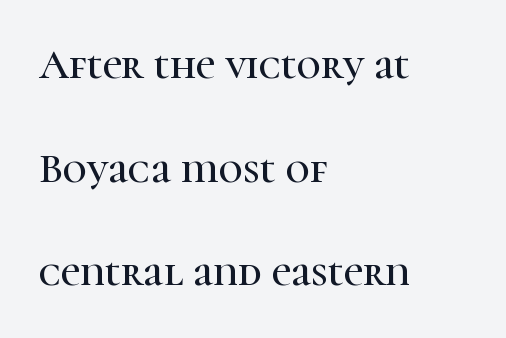
Q: Is the text italic (slanted)? A: No, it is upright.
Q: Is the typeface a serif or a sans-serif typeface? A: Serif.
Q: Is the text underlined? A: No.
Q: How is the paragraph aligned? A: Left-aligned.
Q: Is the spacing between letters normal or unusually wide? A: Normal.
Q: Is the spacing between lines tight, normal or loose? A: Loose.
Q: Width (condensed, normal, or wide)? A: Normal.
Q: Stroke contrast? A: High.
Q: x-height? A: Medium.
Q: Monospaced? A: No.
